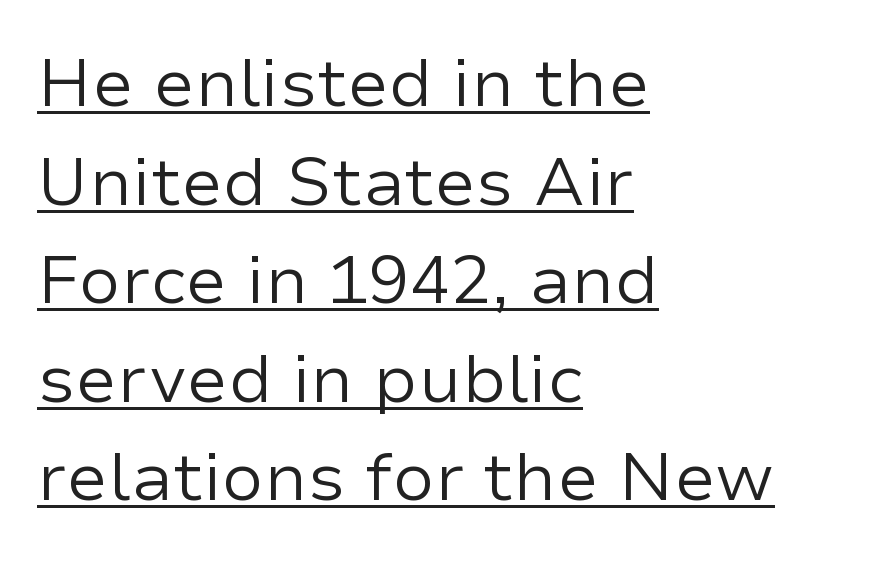
Q: Is the text bold? A: No.
Q: Is the text italic (slanted)? A: No, it is upright.
Q: Is the typeface a serif or a sans-serif typeface? A: Sans-serif.
Q: Is the text underlined? A: Yes.
Q: How is the paragraph aligned? A: Left-aligned.
Q: Is the spacing between letters normal or unusually wide? A: Normal.
Q: Is the spacing between lines tight, normal or loose? A: Normal.
Q: Width (condensed, normal, or wide)? A: Normal.
Q: Stroke contrast? A: Low.
Q: x-height? A: Medium.
Q: Monospaced? A: No.
